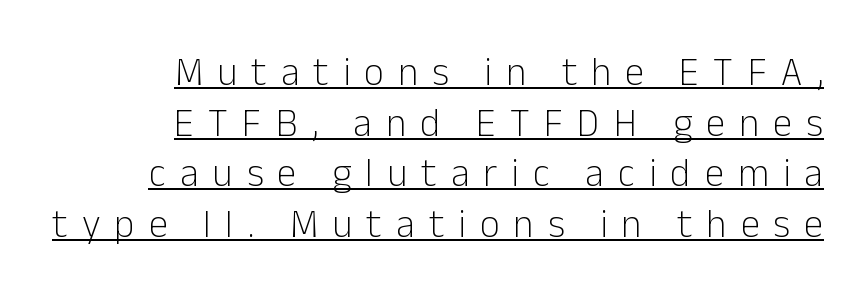
The image shows 39 px light sans-serif type, upright; set right-aligned, normal line spacing (1.3x), unusually wide letter spacing (+0.36 em), underlined; low stroke contrast and a medium x-height.
